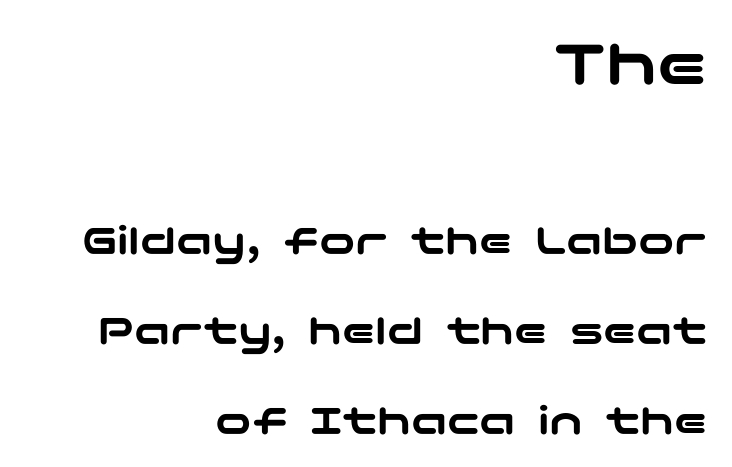
A bare baseline throughout the passage. The lines are quadded right. Students, observe: this is what heavily led, spacious text looks like. The rendering shrinks the type as you move from the upper chunk to the lower.
